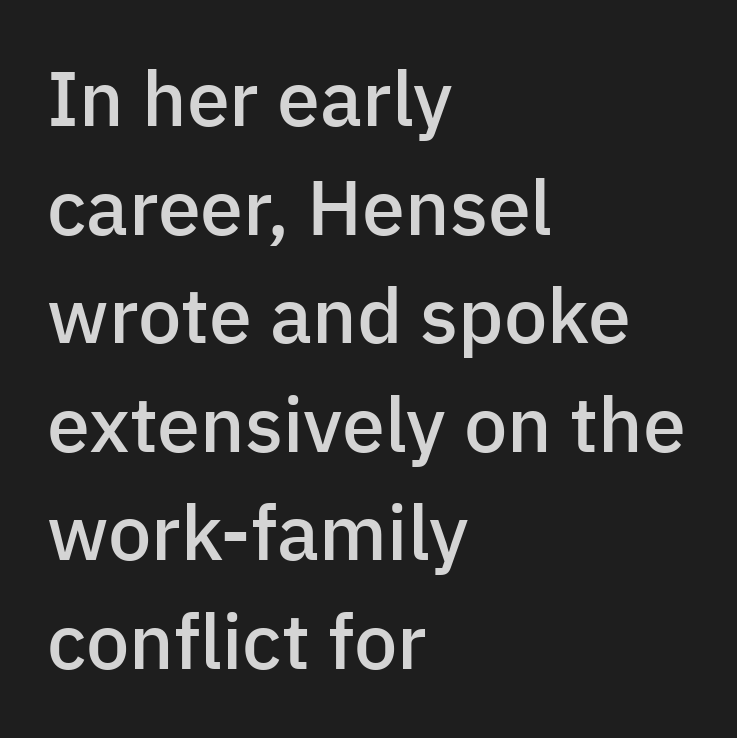
The image shows 77 px semibold sans-serif type, upright; set left-aligned, normal line spacing (1.41x), normal letter spacing, not underlined; low stroke contrast and a medium x-height.
